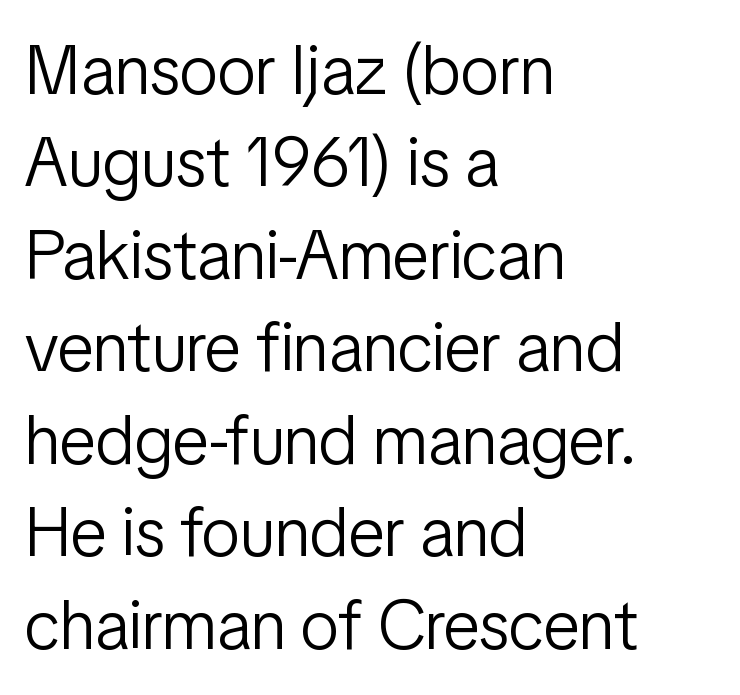
{"serif": "no", "italic": "no", "bold": "no", "weight": "light", "width": "condensed", "stroke_contrast": "low", "x_height": "medium", "monospaced": "no", "underline": "no", "align": "left", "line_spacing": "normal", "line_spacing_ratio": 1.34, "letter_spacing": "normal", "letter_spacing_em": 0.0, "glyph_px": 69}
